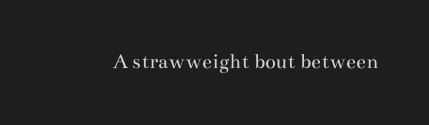
The space directly below the letters is spotless. Quick note: not italic, upright. The line texture is even and compact thanks to regular tracking. These glyphs show unthickened strokes, regular width or finer.
